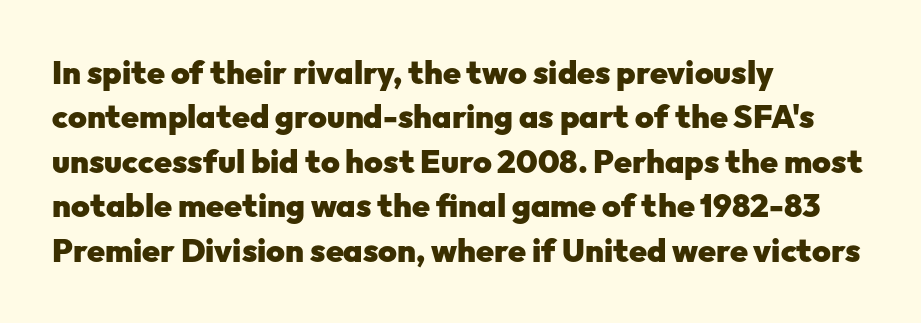
Nobody touched the tracking dial on this one. The letters advance in unequal steps, a hallmark of proportional type. Every character sits straight up, as roman type does. Thick stems and heavy bowls — unmistakably bold. The rows are spaced the way most documents space them. This rendering features lettering with no underline.
